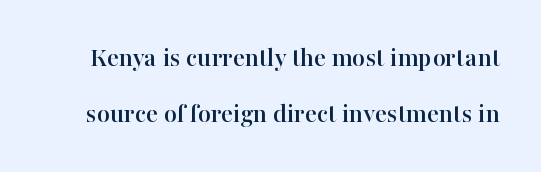
Q: Is the text italic (slanted)? A: No, it is upright.
Q: Is the typeface a serif or a sans-serif typeface? A: Serif.
Q: Is the text underlined? A: No.
Q: Is the spacing between letters normal or unusually wide? A: Normal.
Q: Is the spacing between lines tight, normal or loose? A: Loose.
Q: Width (condensed, normal, or wide)? A: Normal.
Q: Stroke contrast? A: High.
Q: x-height? A: Medium.
Q: Monospaced? A: No.
